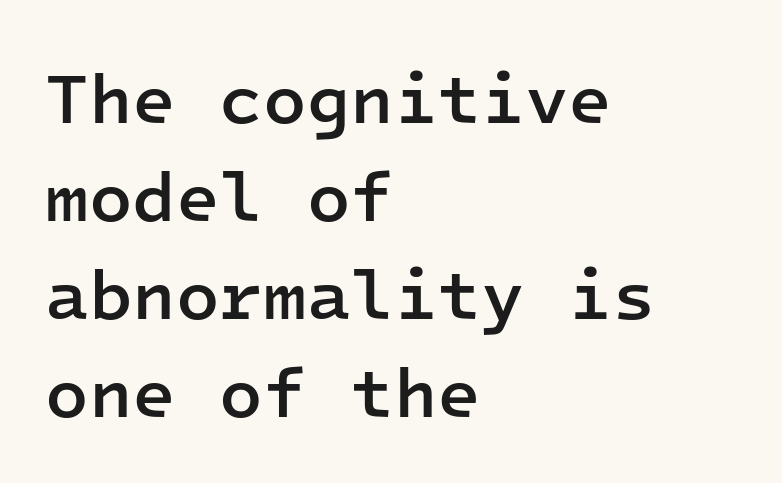
{"serif": "no", "italic": "no", "bold": "semi", "weight": "semibold", "width": "normal", "stroke_contrast": "low", "x_height": "medium", "monospaced": "yes", "underline": "no", "align": "left", "line_spacing": "normal", "line_spacing_ratio": 1.38, "letter_spacing": "normal", "letter_spacing_em": 0.0, "glyph_px": 71}
